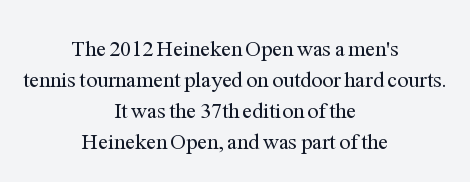
The cut favours lightness, reaching ordinary text weight at its darkest. The rag falls on both sides of this text block equally. The gaps between neighbouring characters are ordinary and unremarkable. This sample keeps an unexceptional amount of space between lines. The lettering stays uniformly vertical, giving the passage a roman look.
